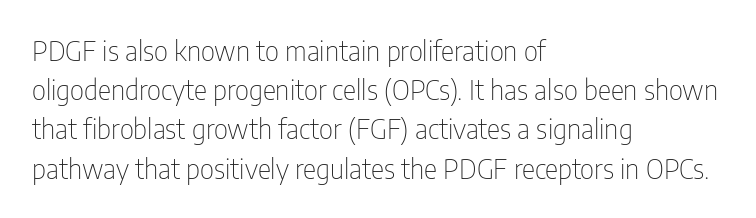
Q: Is the text bold? A: No.
Q: Is the text italic (slanted)? A: No, it is upright.
Q: Is the typeface a serif or a sans-serif typeface? A: Sans-serif.
Q: Is the text underlined? A: No.
Q: How is the paragraph aligned? A: Left-aligned.
Q: Is the spacing between letters normal or unusually wide? A: Normal.
Q: Is the spacing between lines tight, normal or loose? A: Normal.
Q: Width (condensed, normal, or wide)? A: Condensed.
Q: Stroke contrast? A: Low.
Q: x-height? A: Medium.
Q: Monospaced? A: No.
